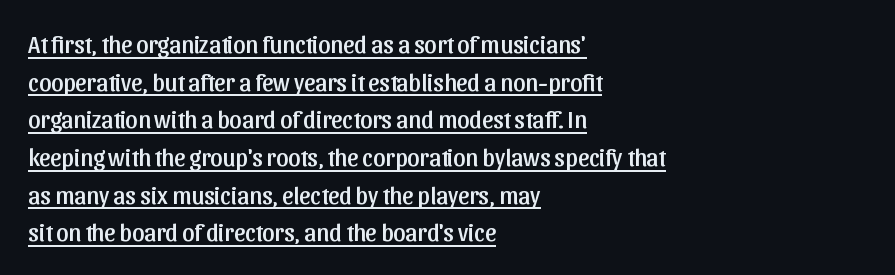
The image shows 24 px text type, upright; set left-aligned, normal line spacing (1.57x), normal letter spacing, underlined.
